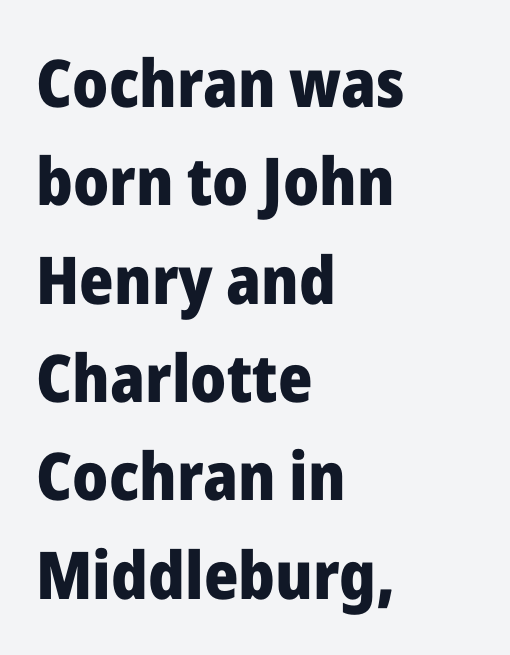
Q: Is the text bold? A: Yes.
Q: Is the text italic (slanted)? A: No, it is upright.
Q: Is the typeface a serif or a sans-serif typeface? A: Sans-serif.
Q: Is the text underlined? A: No.
Q: How is the paragraph aligned? A: Left-aligned.
Q: Is the spacing between letters normal or unusually wide? A: Normal.
Q: Is the spacing between lines tight, normal or loose? A: Normal.
Q: Width (condensed, normal, or wide)? A: Normal.
Q: Stroke contrast? A: Low.
Q: x-height? A: Medium.
Q: Monospaced? A: No.
